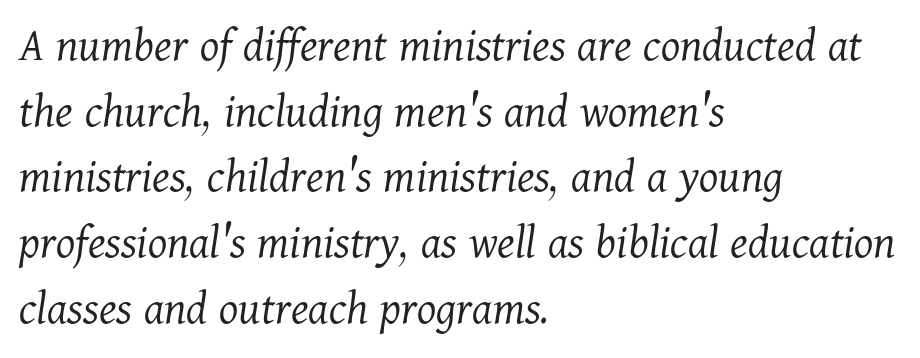
The image shows 49 px light serif type, italic (leaning right); set left-aligned, normal line spacing (1.34x), normal letter spacing, not underlined; medium stroke contrast and a medium x-height.
